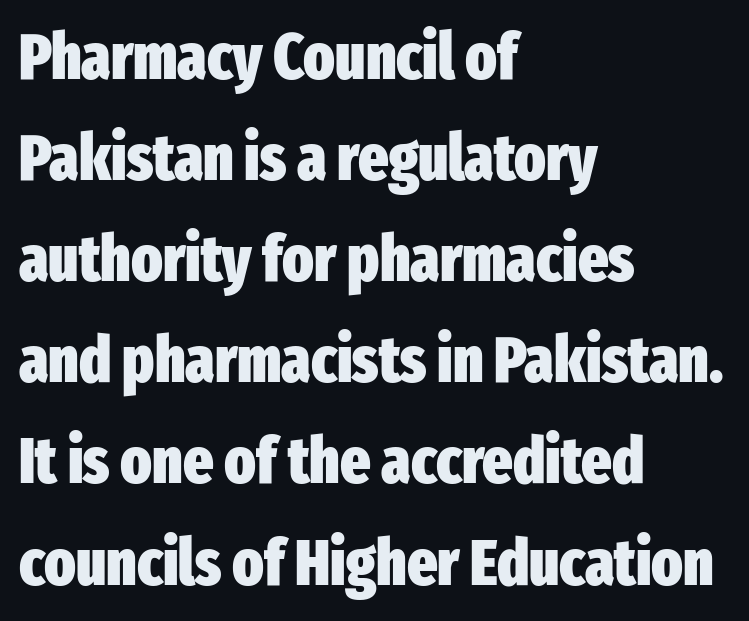
{"serif": "no", "italic": "no", "bold": "yes", "weight": "heavy", "width": "condensed", "stroke_contrast": "low", "x_height": "medium", "monospaced": "no", "underline": "no", "align": "left", "line_spacing": "normal", "line_spacing_ratio": 1.58, "letter_spacing": "normal", "letter_spacing_em": 0.0, "glyph_px": 64}
